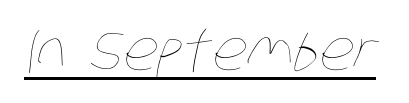
{"bold": "no", "weight": "thin", "width": "condensed", "stroke_contrast": "low", "x_height": "large", "monospaced": "no", "underline": "yes", "letter_spacing": "normal", "letter_spacing_em": 0.0, "glyph_px": 55}
